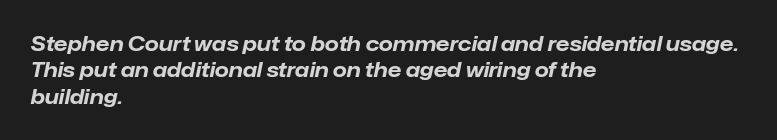
{"italic": "yes", "lean": "right", "slant_degrees": 12, "bold": "yes", "underline": "no", "align": "left", "line_spacing": "normal", "line_spacing_ratio": 1.32, "letter_spacing": "normal", "letter_spacing_em": 0.0, "glyph_px": 20}
